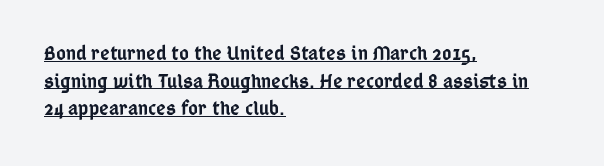
Q: Is the text bold? A: Semi-bold.
Q: Is the text italic (slanted)? A: No, it is upright.
Q: Is the text underlined? A: Yes.
Q: How is the paragraph aligned? A: Left-aligned.
Q: Is the spacing between letters normal or unusually wide? A: Normal.
Q: Is the spacing between lines tight, normal or loose? A: Normal.
